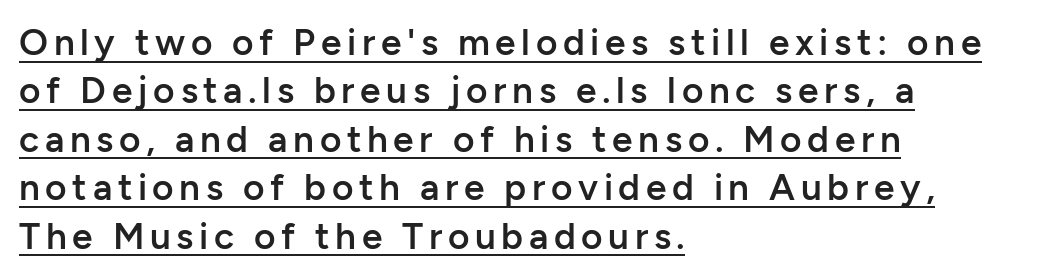
The image shows 37 px semibold sans-serif type, upright; set left-aligned, normal line spacing (1.31x), underlined; low stroke contrast and a medium x-height.
